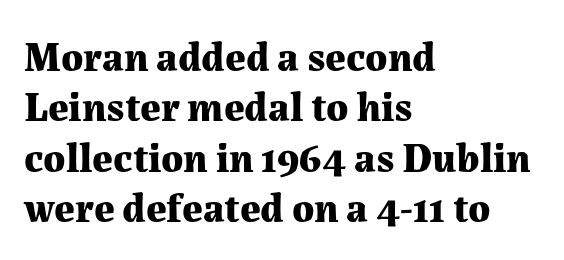
{"serif": "yes", "italic": "no", "bold": "yes", "weight": "bold", "width": "normal", "stroke_contrast": "medium", "x_height": "medium", "monospaced": "no", "underline": "no", "align": "left", "line_spacing_ratio": 1.23, "letter_spacing": "normal", "letter_spacing_em": 0.0, "glyph_px": 41}
